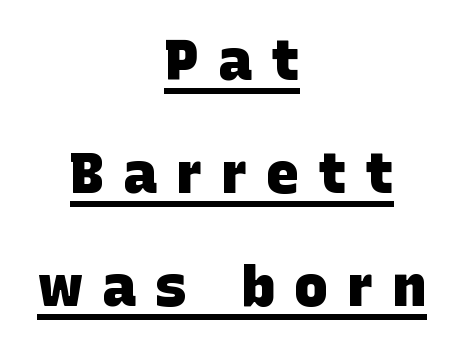
Q: Is the text bold? A: Yes.
Q: Is the typeface a serif or a sans-serif typeface? A: Sans-serif.
Q: Is the text underlined? A: Yes.
Q: How is the paragraph aligned? A: Centered.
Q: Is the spacing between letters normal or unusually wide? A: Unusually wide.
Q: Is the spacing between lines tight, normal or loose? A: Loose.
Q: Width (condensed, normal, or wide)? A: Normal.
Q: Stroke contrast? A: Low.
Q: x-height? A: Large.
Q: Monospaced? A: No.
